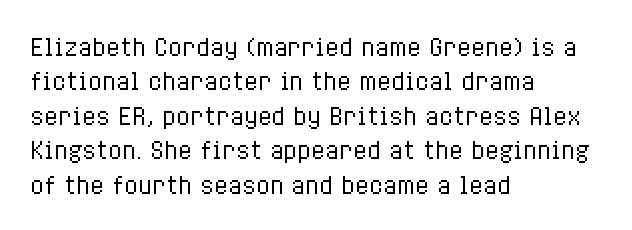
Q: Is the text bold? A: No.
Q: Is the text italic (slanted)? A: No, it is upright.
Q: Is the text underlined? A: No.
Q: How is the paragraph aligned? A: Left-aligned.
Q: Is the spacing between letters normal or unusually wide? A: Normal.
Q: Is the spacing between lines tight, normal or loose? A: Normal.
